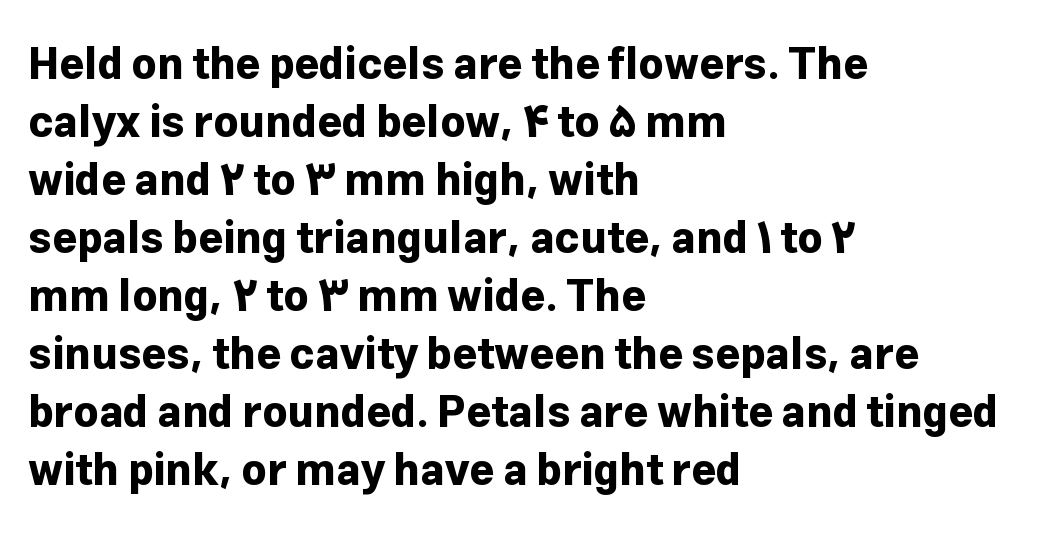
Q: Is the text bold? A: Yes.
Q: Is the text italic (slanted)? A: No, it is upright.
Q: Is the typeface a serif or a sans-serif typeface? A: Sans-serif.
Q: Is the text underlined? A: No.
Q: How is the paragraph aligned? A: Left-aligned.
Q: Is the spacing between letters normal or unusually wide? A: Normal.
Q: Is the spacing between lines tight, normal or loose? A: Normal.
Q: Width (condensed, normal, or wide)? A: Normal.
Q: Stroke contrast? A: Low.
Q: x-height? A: Medium.
Q: Monospaced? A: No.
